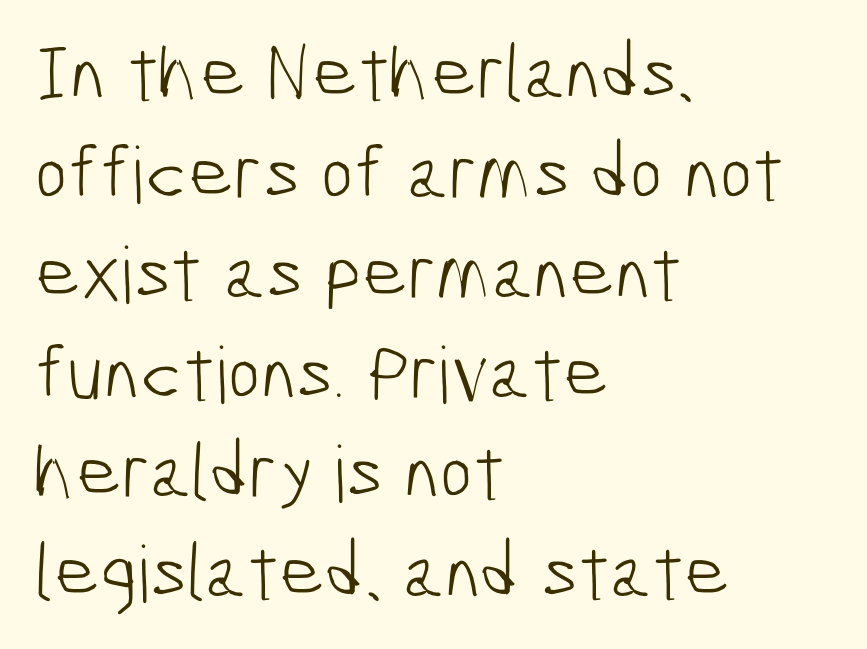
Rule under the text: the space is simply empty. If you measured baseline to baseline, you'd find a middling distance. Looks like regular typesetting: each glyph gets only the width it needs. Weight: regular or lighter. The font family rendered here belongs to the sans-serif group. Is the letter spacing exaggerated? No — it looks like the ordinary default.
